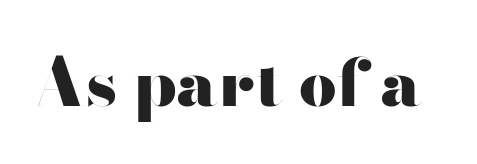
The image shows 66 px heavy, wide sans-serif type, upright; set normal letter spacing, not underlined; high stroke contrast and a small x-height.
